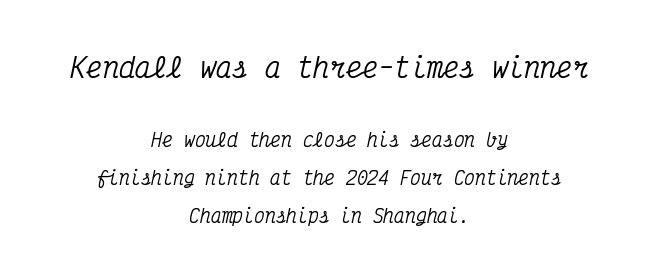
Q: Is the text italic (slanted)? A: Yes, it leans right by about 12 degrees.
Q: Is the text underlined? A: No.
Q: How is the paragraph aligned? A: Centered.
Q: Is the spacing between letters normal or unusually wide? A: Normal.
Q: Is the spacing between lines tight, normal or loose? A: Loose.
Q: Which block of text is set in a larger size, the first (top) or the second (bottom)? A: The first (top) one.
